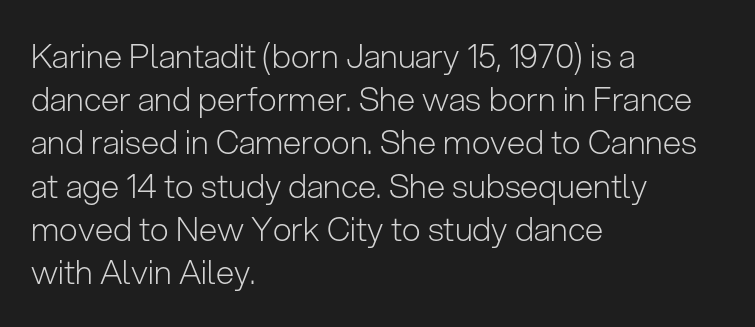
The passage shown is not bold in any degree. Spacing verdict: proportional, widths tailored to each character. Quick note: underline off. Short and long lines alike share a common starting point at left. The passage shown has conventional tracking throughout.
